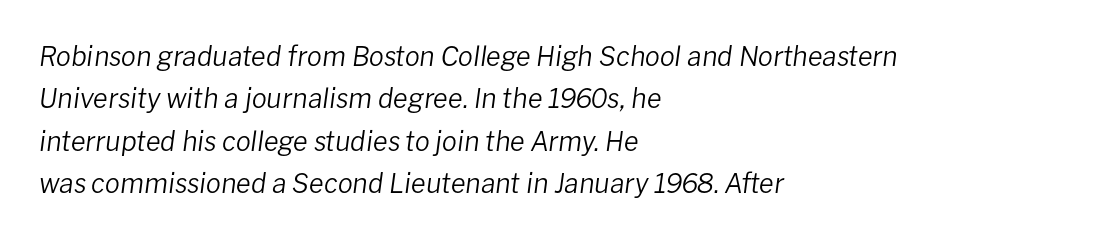
The whole block is typeset with a tilt. This sample is left-justified, so line endings fall wherever the words run out. Words appear dense and cohesive because spacing is normal. Students, observe: this is what conventionally led text looks like. The foot of each line stays bare and open.
